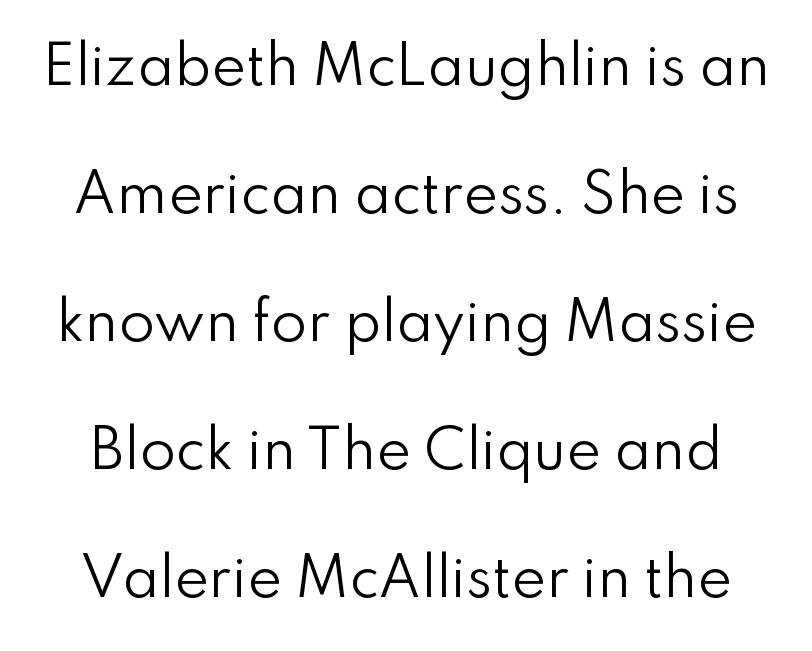
{"serif": "no", "italic": "no", "bold": "no", "weight": "regular", "width": "normal", "stroke_contrast": "low", "x_height": "small", "monospaced": "no", "underline": "no", "line_spacing": "loose", "line_spacing_ratio": 2.46, "letter_spacing": "normal", "letter_spacing_em": 0.0, "glyph_px": 52}
